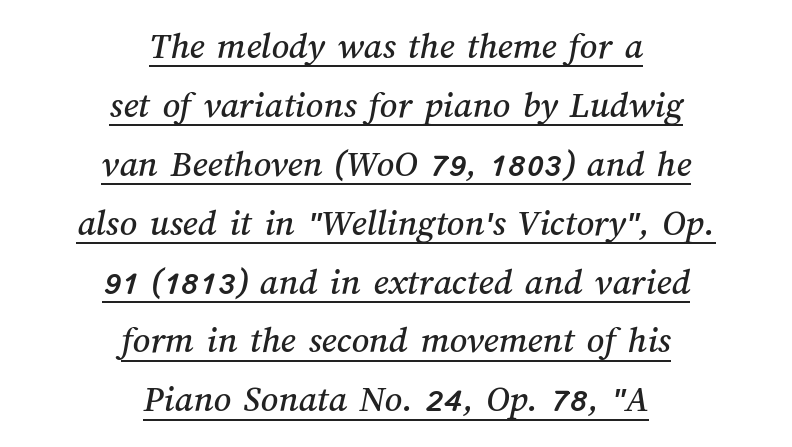
{"width": "normal", "stroke_contrast": "medium", "x_height": "medium", "monospaced": "no", "underline": "yes", "align": "center", "line_spacing": "normal", "line_spacing_ratio": 1.55, "letter_spacing": "normal", "letter_spacing_em": 0.0, "glyph_px": 38}
